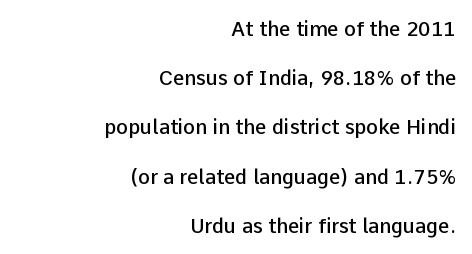
Q: Is the text bold? A: Semi-bold.
Q: Is the text italic (slanted)? A: No, it is upright.
Q: Is the text underlined? A: No.
Q: How is the paragraph aligned? A: Right-aligned.
Q: Is the spacing between letters normal or unusually wide? A: Normal.
Q: Is the spacing between lines tight, normal or loose? A: Loose.
